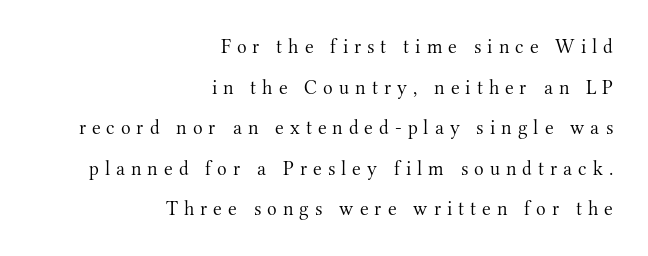
Each stroke keeps to a modest, everyday thickness or less. The ragged edge is on the left, which tells us the setting is flush right. These lines were composed using upright roman letters. Look at the tracking — it's clearly loosened, letters drifting apart.
